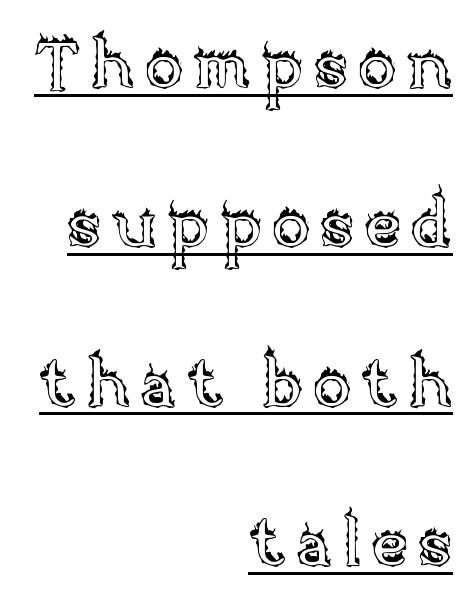
The image shows 69 px text type, upright; set right-aligned, loose line spacing (2.31x), underlined; a large x-height.
